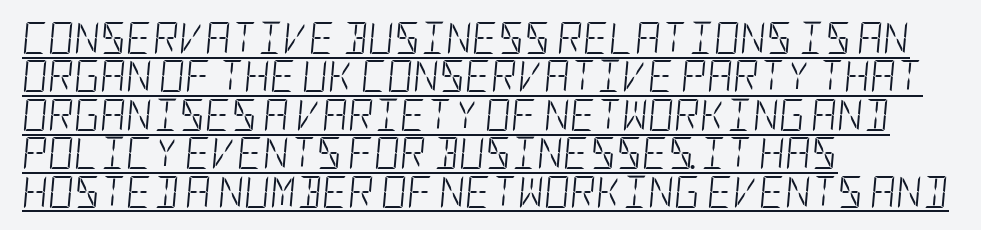
Designer's note — italics engaged. Stroke thickness stays within the range of a standard reading face or lighter. Nothing unusual about the tracking: characters are spaced as the font intends. Casual observation: everything's shoved over to the left. The typesetter has applied underlining to the passage shown.
